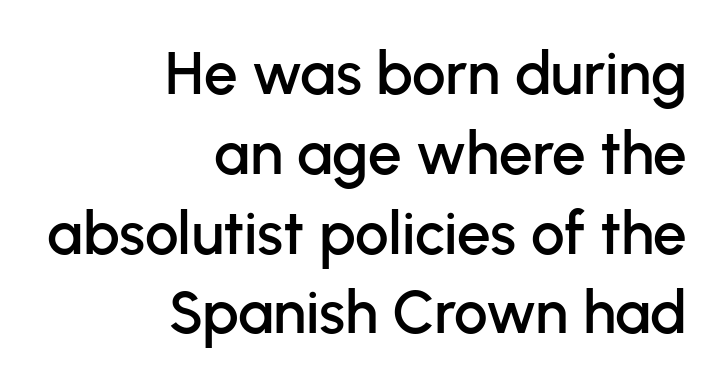
The image shows 60 px sans-serif type, upright; set right-aligned, normal line spacing (1.33x), normal letter spacing, not underlined; low stroke contrast and a medium x-height.
